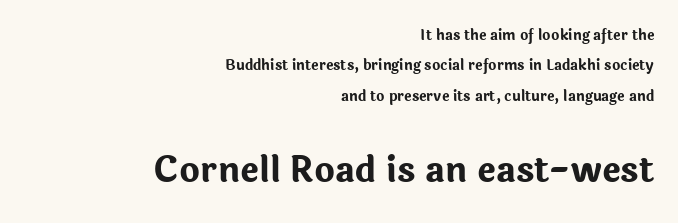
The image shows 35 px bold sans-serif type, upright; set right-aligned, loose line spacing (2.17x), normal letter spacing, not underlined; the second (bottom) block is 2.5x larger; low stroke contrast and a medium x-height.
